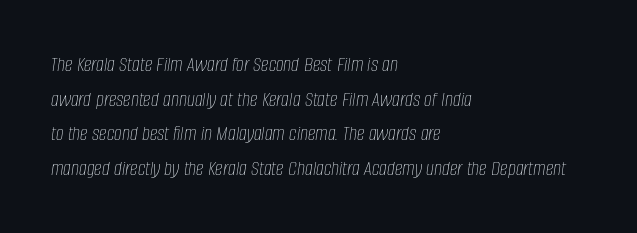
{"italic": "yes", "lean": "right", "slant_degrees": 8, "bold": "no", "underline": "no", "align": "left", "line_spacing": "normal", "line_spacing_ratio": 1.57, "letter_spacing": "normal", "letter_spacing_em": 0.0, "glyph_px": 22}
